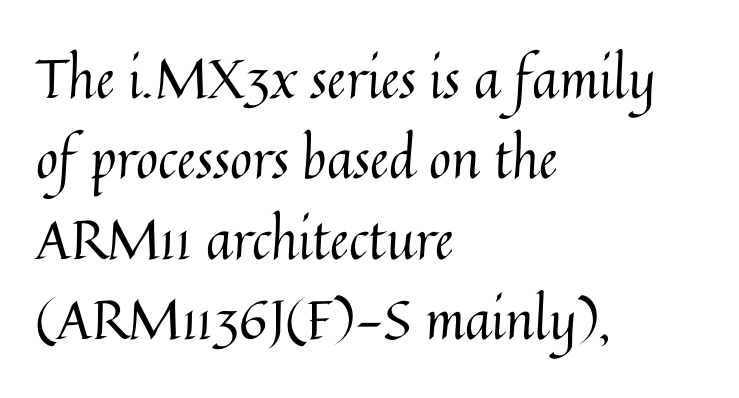
{"bold": "no", "weight": "regular", "width": "normal", "stroke_contrast": "medium", "x_height": "medium", "monospaced": "no", "underline": "no", "align": "left", "line_spacing": "normal", "line_spacing_ratio": 1.49, "letter_spacing": "normal", "letter_spacing_em": 0.0, "glyph_px": 54}
